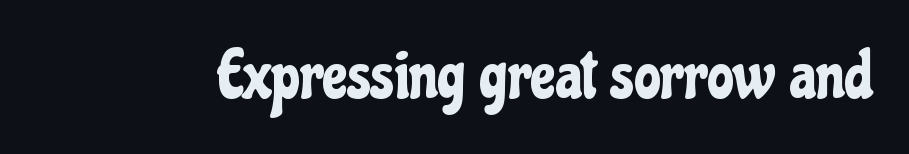
{"serif": "no", "italic": "no", "width": "condensed", "stroke_contrast": "low", "x_height": "medium", "monospaced": "no", "underline": "no", "letter_spacing": "normal", "letter_spacing_em": 0.0, "glyph_px": 67}
